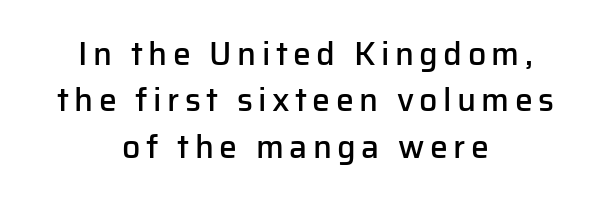
{"serif": "no", "italic": "no", "bold": "semi", "weight": "semibold", "width": "normal", "stroke_contrast": "low", "x_height": "medium", "monospaced": "no", "underline": "no", "align": "center", "line_spacing": "normal", "line_spacing_ratio": 1.45, "glyph_px": 32}
